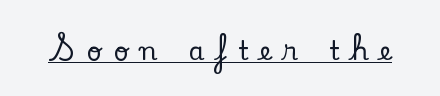
Italic: no, the glyphs are upright roman. A typesetter would call this heavily tracked-out type. The rendering uses the underline text-decoration.
